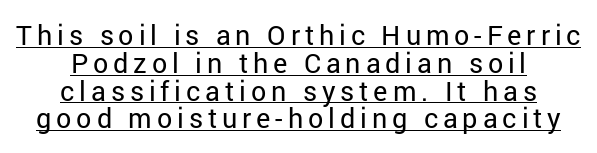
The lines are quadded center. Every stem runs plumb, perpendicular to the baseline. A baseline rule has been typeset under these characters. The lines are packed closely together with very little leading. Think standard paragraph weight, or any step lighter than that.
